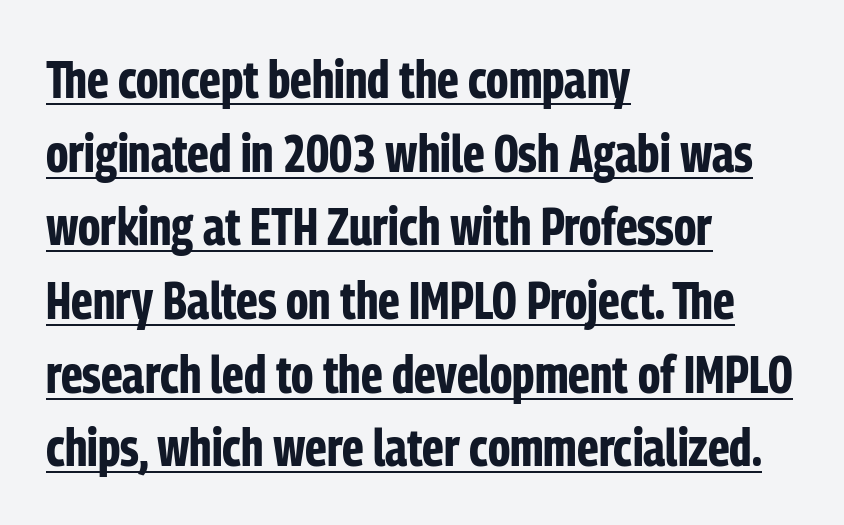
{"serif": "no", "italic": "no", "bold": "yes", "weight": "bold", "width": "condensed", "stroke_contrast": "low", "x_height": "medium", "monospaced": "no", "underline": "yes", "align": "left", "line_spacing": "normal", "line_spacing_ratio": 1.39, "letter_spacing": "normal", "letter_spacing_em": 0.0, "glyph_px": 53}
